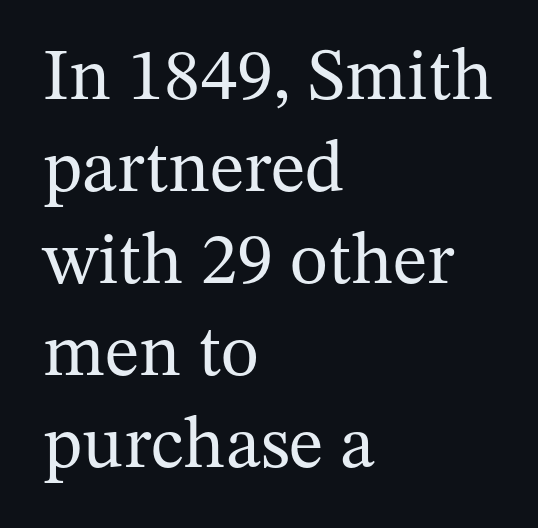
The image shows 73 px regular-weight serif type, upright; set left-aligned, normal line spacing (1.26x), normal letter spacing, not underlined; medium stroke contrast and a medium x-height.
